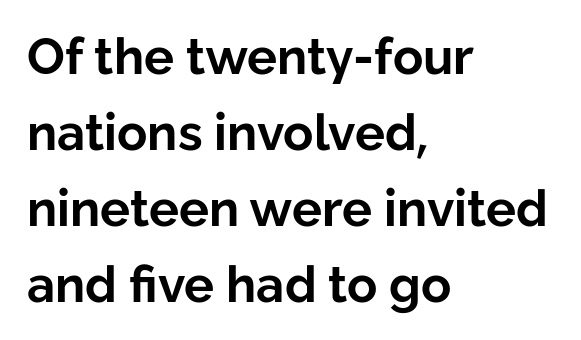
The letterforms sit shoulder to shoulder at normal distance. Underline: absent. The paragraph has a hard left edge and a soft right edge. Rows of type keep a routine distance in the vertical direction. Character widths vary here, with narrow letters taking less room than wide ones.
